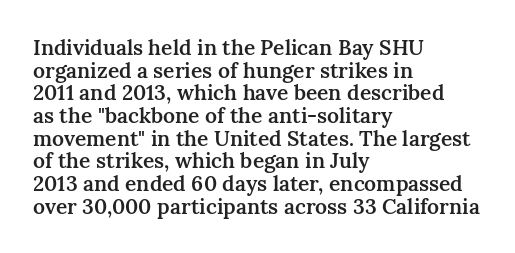
Q: Is the text bold? A: Semi-bold.
Q: Is the text italic (slanted)? A: No, it is upright.
Q: Is the text underlined? A: No.
Q: How is the paragraph aligned? A: Left-aligned.
Q: Is the spacing between letters normal or unusually wide? A: Normal.
Q: Is the spacing between lines tight, normal or loose? A: Tight.
